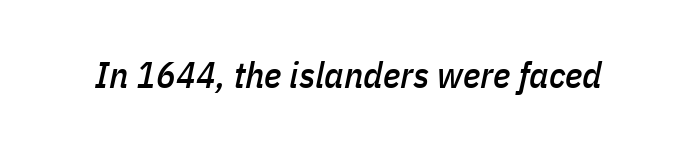
Q: Is the text italic (slanted)? A: Yes, it leans right by about 11 degrees.
Q: Is the text underlined? A: No.
Q: Is the spacing between letters normal or unusually wide? A: Normal.
Q: Width (condensed, normal, or wide)? A: Condensed.
Q: Stroke contrast? A: Low.
Q: x-height? A: Medium.
Q: Monospaced? A: No.
